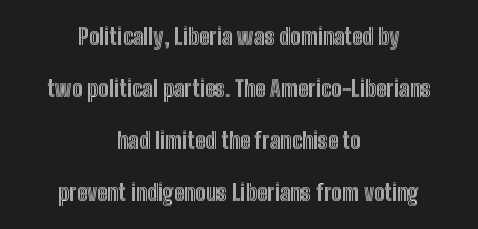
{"italic": "no", "underline": "no", "align": "center", "line_spacing": "loose", "line_spacing_ratio": 2.36, "letter_spacing": "normal", "letter_spacing_em": 0.0, "glyph_px": 22}
